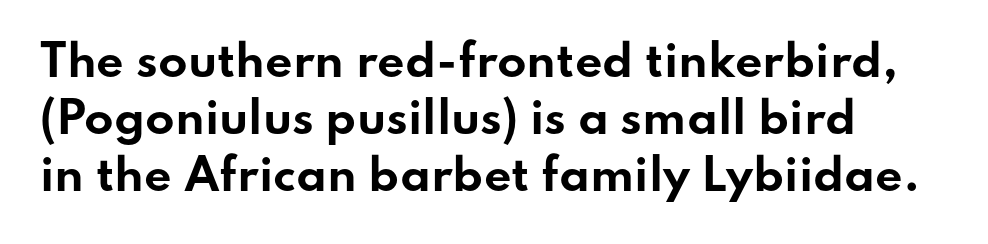
Q: Is the text bold? A: Yes.
Q: Is the text italic (slanted)? A: No, it is upright.
Q: Is the typeface a serif or a sans-serif typeface? A: Sans-serif.
Q: Is the text underlined? A: No.
Q: How is the paragraph aligned? A: Left-aligned.
Q: Is the spacing between letters normal or unusually wide? A: Normal.
Q: Is the spacing between lines tight, normal or loose? A: Normal.
Q: Width (condensed, normal, or wide)? A: Wide.
Q: Stroke contrast? A: Low.
Q: x-height? A: Small.
Q: Monospaced? A: No.
